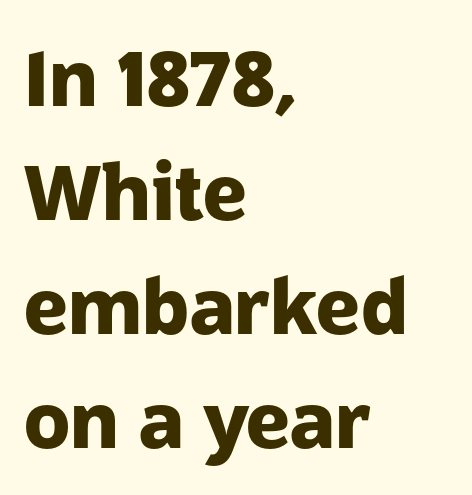
Think of a printed novel: that variable character pitch is what you see here. I'd call this a sans setting — the letters go barefoot. Does the copy run flush right? No — it runs flush left. Decoration check: the copy has no underline. Line spacing here is normal.
